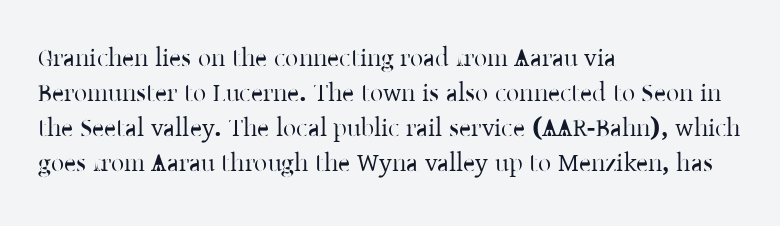
The letters stand straight up with perfectly vertical stems. Anything drawn beneath the words? Only blank space. Vertical spacing — default. Short note: letters normally spaced. Leftover space on each line is placed entirely after the last word.
